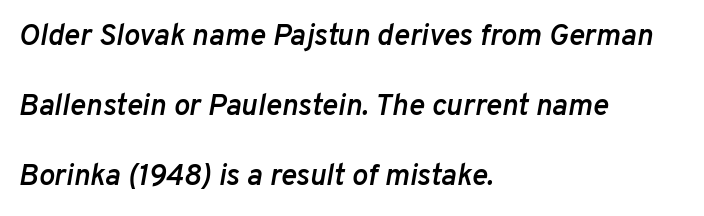
The letterforms sit shoulder to shoulder at normal distance. A typesetter would call this leading open, well beyond the default. Descenders are the only things crossing below the line. The font's italic variant was chosen for this text. The sample has been set in demibold, a notch under bold. Here the designer chose a conventional face with non-uniform glyph widths.
